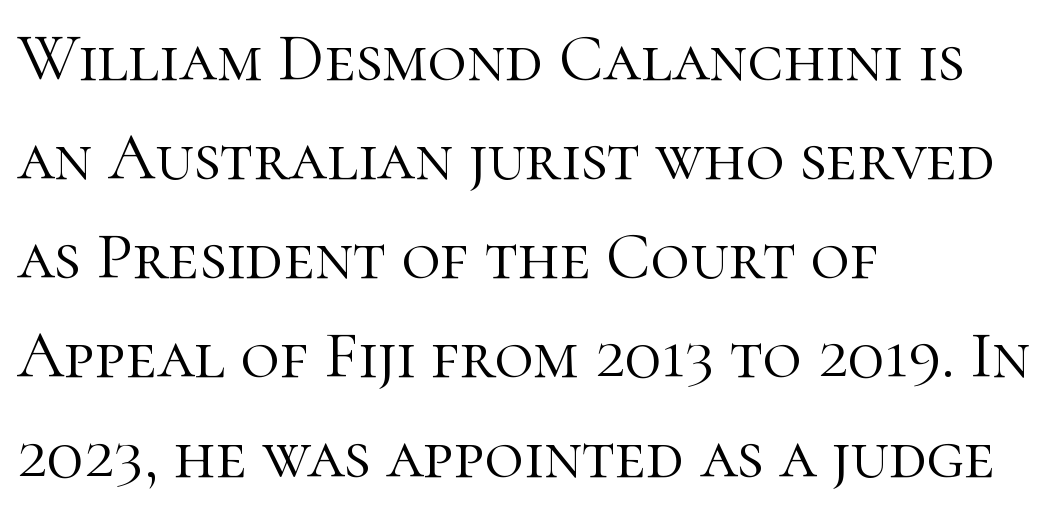
{"serif": "yes", "italic": "no", "bold": "no", "weight": "light", "width": "normal", "stroke_contrast": "high", "x_height": "medium", "monospaced": "no", "underline": "no", "align": "left", "line_spacing": "normal", "line_spacing_ratio": 1.48, "letter_spacing": "normal", "letter_spacing_em": 0.0, "glyph_px": 67}
